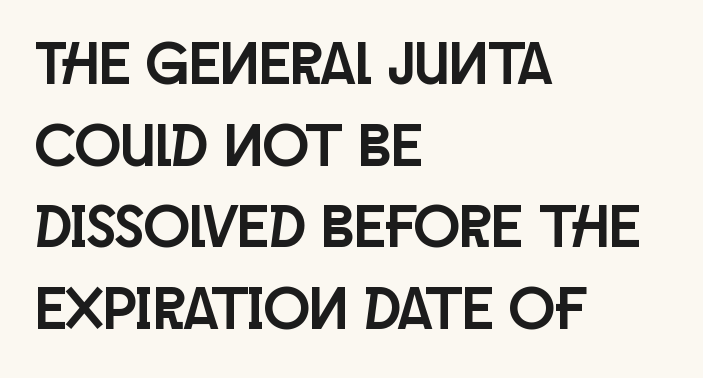
{"serif": "no", "italic": "no", "width": "condensed", "stroke_contrast": "low", "x_height": "large", "monospaced": "no", "underline": "no", "align": "left", "line_spacing": "normal", "line_spacing_ratio": 1.34, "letter_spacing": "normal", "letter_spacing_em": 0.0, "glyph_px": 61}
